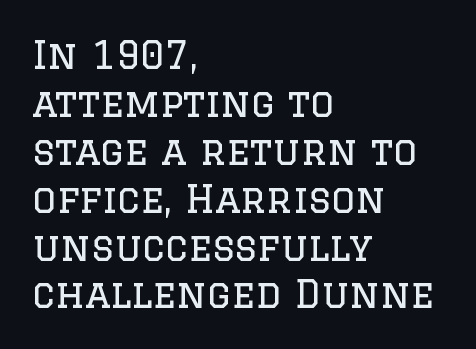
{"serif": "yes", "italic": "no", "bold": "no", "weight": "regular", "width": "normal", "stroke_contrast": "low", "x_height": "large", "monospaced": "no", "underline": "no", "align": "left", "line_spacing": "normal", "line_spacing_ratio": 1.26, "letter_spacing": "normal", "letter_spacing_em": 0.0, "glyph_px": 38}
